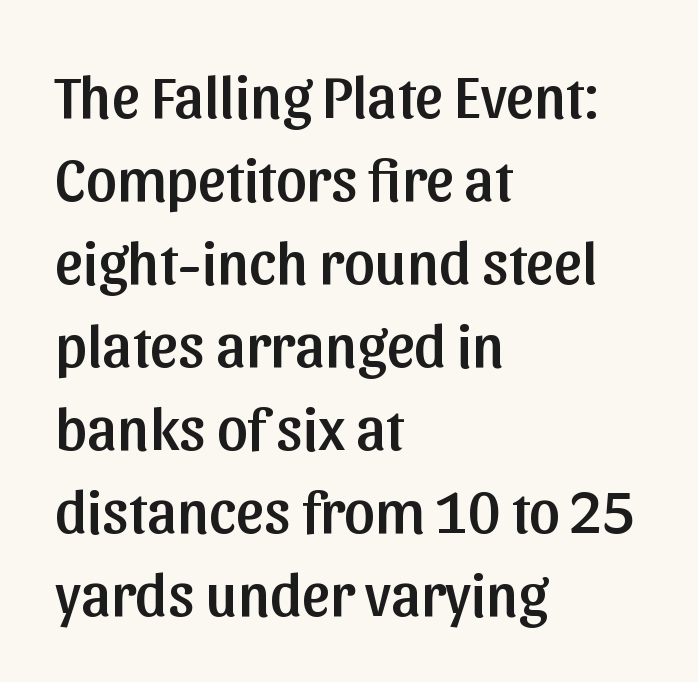
Proportional: the letters do not fall into vertical columns. Ordinary non-slanted type is in use. A classic flush-left, rag-right setting is used for this passage. This sample keeps an unexceptional amount of space between lines. Beneath every word, the page is bare. The designer went with a sans here, leaving each stem footless.
